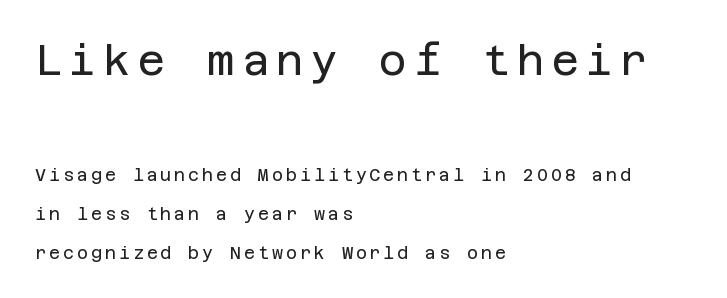
Reading down the column, the eye jumps a long way to each next line. Quick note: not italic, upright. The weight would be labelled regular, book, light, or lighter still. The font family rendered here belongs to the sans-serif group. Compared with a centered layout, this one pins lines to the left instead. Between these two stacked blocks, the higher one wins on size.
